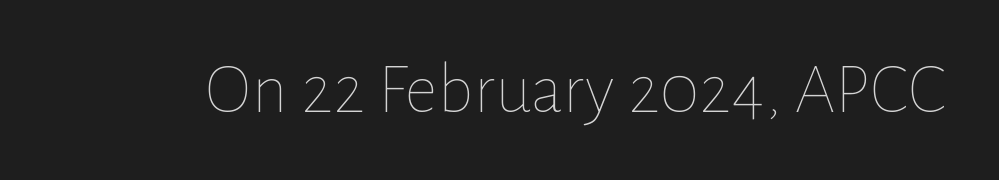
{"italic": "no", "bold": "no", "weight": "thin", "width": "normal", "stroke_contrast": "low", "x_height": "medium", "monospaced": "no", "underline": "no", "letter_spacing": "normal", "letter_spacing_em": 0.0, "glyph_px": 73}
